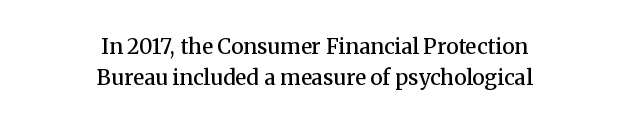
Successive baselines arrive at the customary interval. The space directly below the letters is spotless. A somewhat darkened texture: the type is semibold rather than bold. Ordinary non-slanted type is in use. The rendering positions every line midway between the sides. Students, note that the glyphs here touch the page at normal intervals.
